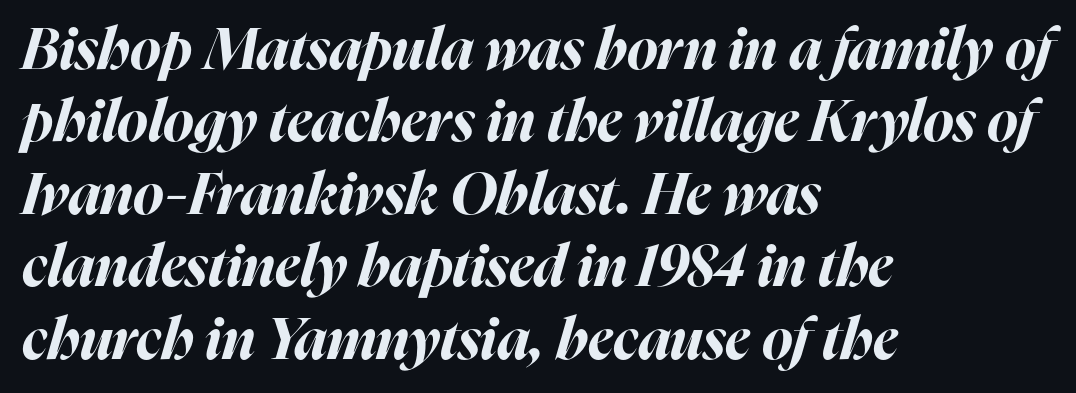
Would a proofreader flag this as italicized? Yes. Words float on clear page, feet unadorned. On the weight axis this lands at bold, roughly 700. A typesetter would call this proportional, since set widths differ per character. Quick note: interline space is typical. Visually the block forms a straight wall on the left and a jagged coastline on the right.
